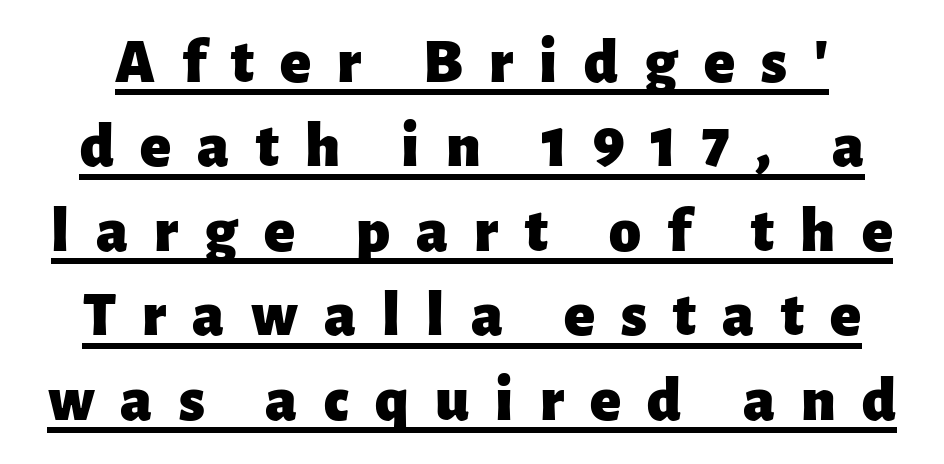
Q: Is the text bold? A: Yes.
Q: Is the text italic (slanted)? A: No, it is upright.
Q: Is the typeface a serif or a sans-serif typeface? A: Sans-serif.
Q: Is the text underlined? A: Yes.
Q: Is the spacing between letters normal or unusually wide? A: Unusually wide.
Q: Is the spacing between lines tight, normal or loose? A: Normal.
Q: Width (condensed, normal, or wide)? A: Normal.
Q: Stroke contrast? A: Low.
Q: x-height? A: Medium.
Q: Monospaced? A: No.
